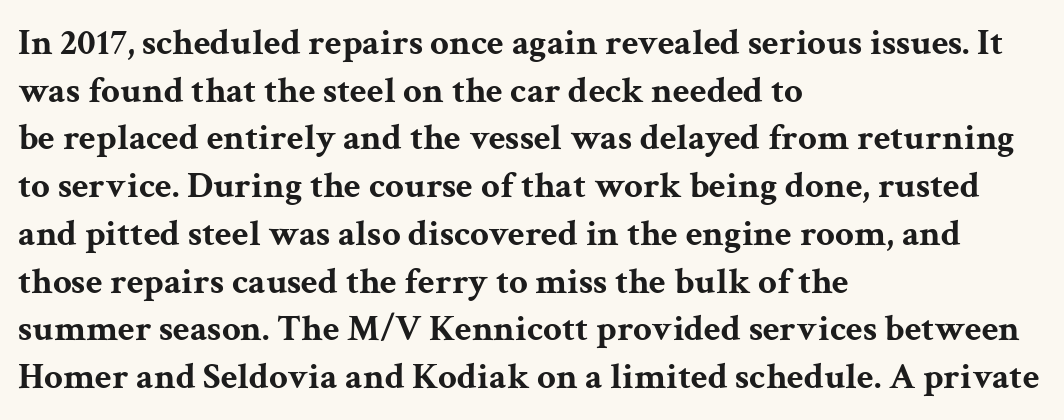
Q: Is the text bold? A: Yes.
Q: Is the text italic (slanted)? A: No, it is upright.
Q: Is the typeface a serif or a sans-serif typeface? A: Serif.
Q: Is the text underlined? A: No.
Q: How is the paragraph aligned? A: Left-aligned.
Q: Is the spacing between letters normal or unusually wide? A: Normal.
Q: Is the spacing between lines tight, normal or loose? A: Normal.
Q: Width (condensed, normal, or wide)? A: Wide.
Q: Stroke contrast? A: Medium.
Q: x-height? A: Medium.
Q: Monospaced? A: No.
